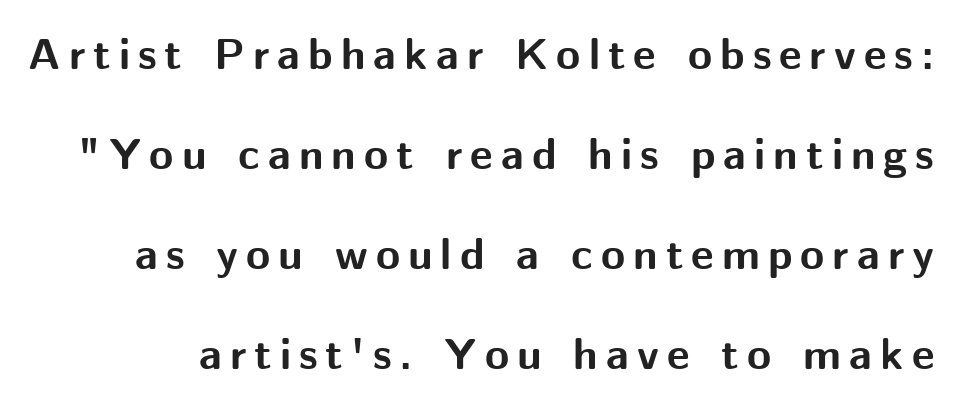
{"serif": "no", "italic": "no", "bold": "yes", "weight": "bold", "width": "normal", "stroke_contrast": "medium", "x_height": "medium", "monospaced": "no", "underline": "no", "line_spacing": "loose", "line_spacing_ratio": 2.27, "glyph_px": 44}
